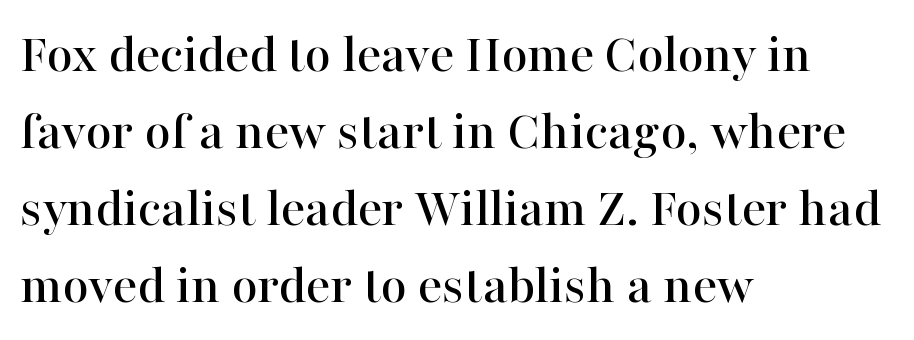
The image shows 57 px serif type, upright; set left-aligned, normal line spacing (1.35x), normal letter spacing, not underlined; high stroke contrast and a medium x-height.
